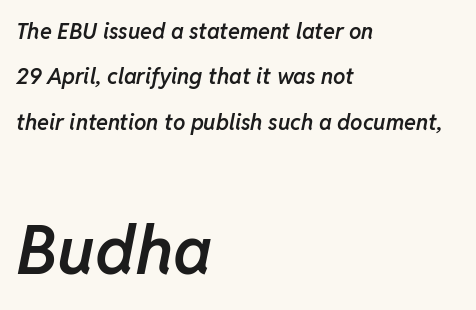
Q: Is the text bold? A: Semi-bold.
Q: Is the text italic (slanted)? A: Yes, it leans right by about 11 degrees.
Q: Is the text underlined? A: No.
Q: How is the paragraph aligned? A: Left-aligned.
Q: Is the spacing between letters normal or unusually wide? A: Normal.
Q: Is the spacing between lines tight, normal or loose? A: Loose.
Q: Which block of text is set in a larger size, the first (top) or the second (bottom)? A: The second (bottom) one.
Q: Width (condensed, normal, or wide)? A: Normal.
Q: Stroke contrast? A: Low.
Q: x-height? A: Medium.
Q: Monospaced? A: No.
